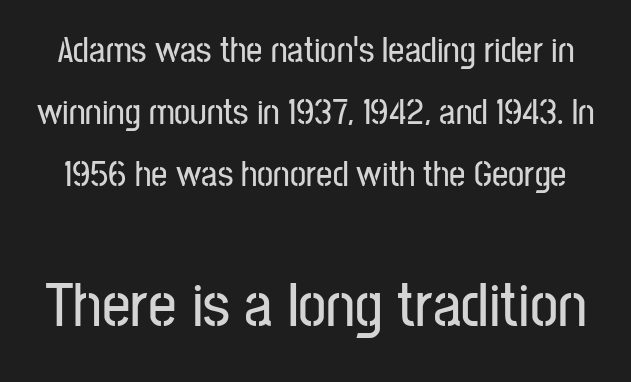
Q: Is the text italic (slanted)? A: No, it is upright.
Q: Is the typeface a serif or a sans-serif typeface? A: Sans-serif.
Q: Is the text underlined? A: No.
Q: Is the spacing between letters normal or unusually wide? A: Normal.
Q: Which block of text is set in a larger size, the first (top) or the second (bottom)? A: The second (bottom) one.
Q: Width (condensed, normal, or wide)? A: Condensed.
Q: Stroke contrast? A: Low.
Q: x-height? A: Medium.
Q: Monospaced? A: No.
